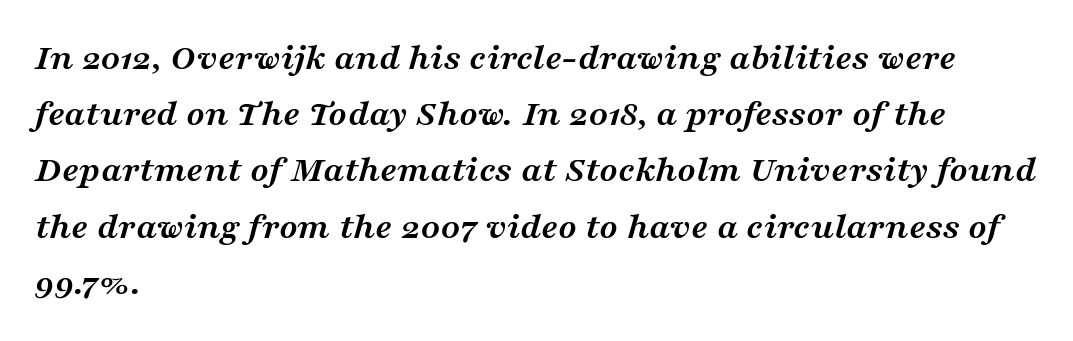
The image shows 38 px semibold, wide serif type, italic (leaning right); set left-aligned, normal line spacing (1.48x), normal letter spacing, not underlined; medium stroke contrast and a medium x-height.
